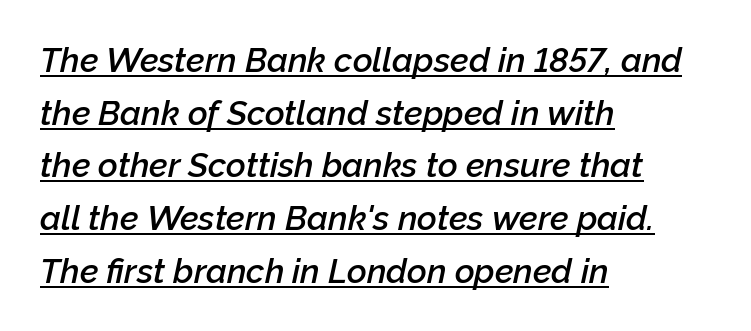
What decoration does the sample have? An underline. Each line starts at the same left margin while the right side varies. The rendering uses natural spacing where letterforms have individual widths. Typesetter's note: demi weight, one step under bold. Inter-character spacing is left at the font's built-in metrics. The block of text has a typical density, with ordinary space between rows.
